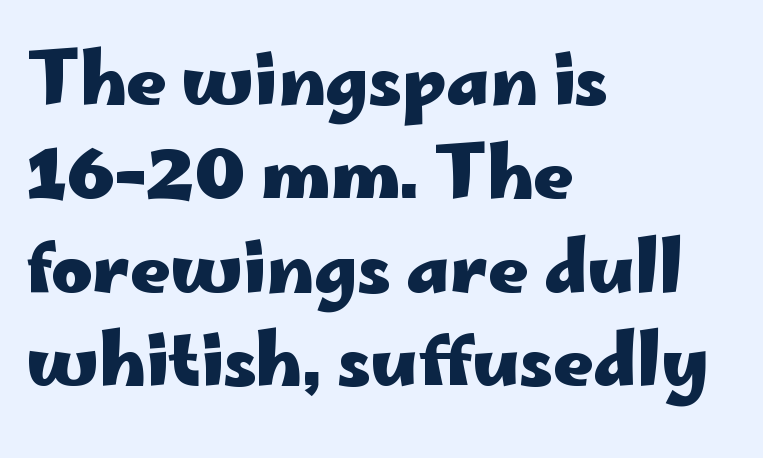
The image shows 70 px heavy, wide sans-serif type, upright; set left-aligned, normal line spacing (1.34x), normal letter spacing, not underlined; low stroke contrast and a small x-height.
